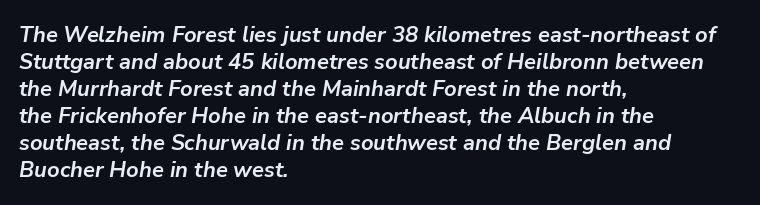
The image shows 22 px bold type, italic (leaning right); set left-aligned, line spacing 1.23x, normal letter spacing, not underlined.
